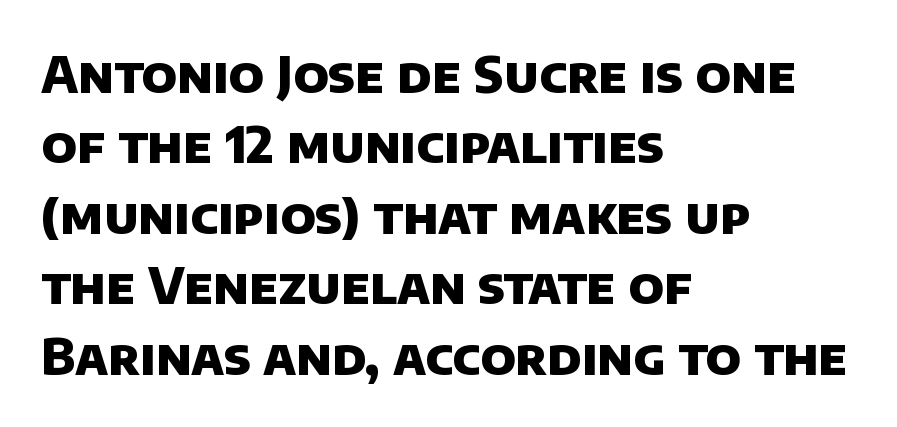
The image shows 50 px heavy sans-serif type; set left-aligned, normal line spacing (1.41x), normal letter spacing, not underlined; low stroke contrast and a large x-height.
